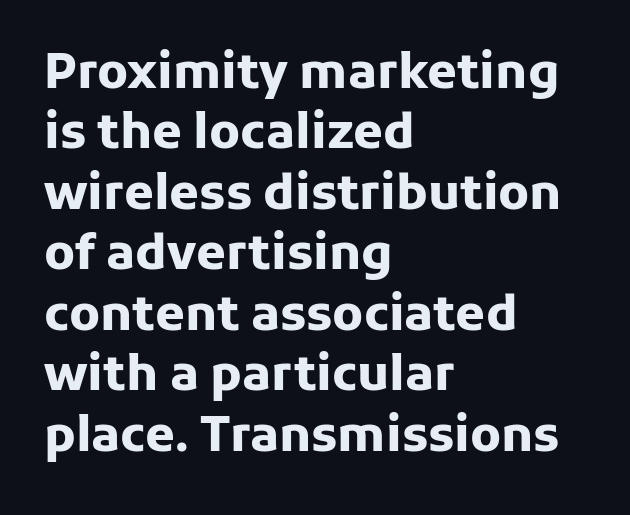
The image shows 48 px heavy sans-serif type, upright; set left-aligned, normal line spacing (1.26x), normal letter spacing, not underlined; low stroke contrast and a medium x-height.
